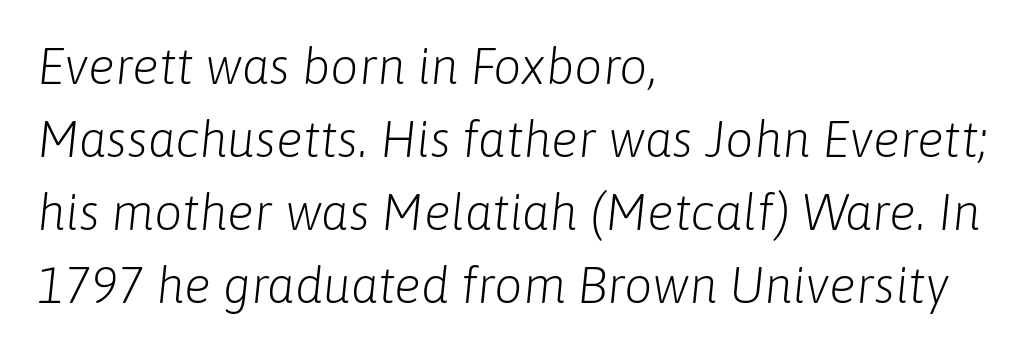
Each row of text sits above clean, open space. Default kerning and tracking; the words read as compact shapes. The paragraph has a hard left edge and a soft right edge. Each stroke keeps to a modest, everyday thickness or less.
